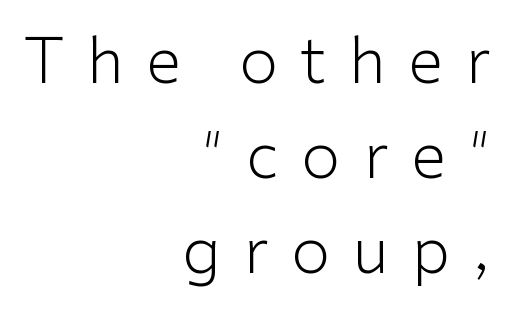
The image shows 63 px light sans-serif type, upright; set right-aligned, normal line spacing (1.51x), unusually wide letter spacing (+0.36 em), not underlined; low stroke contrast and a medium x-height.
